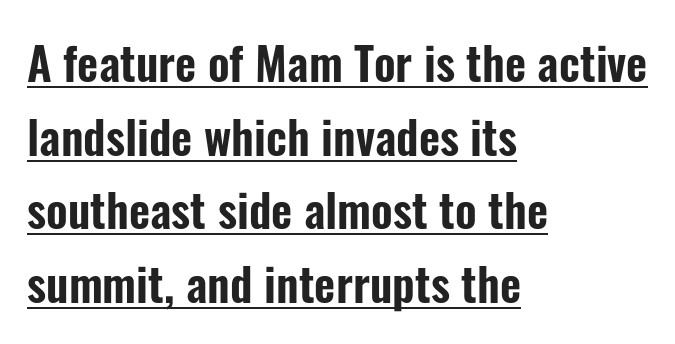
The image shows 46 px condensed sans-serif type, upright; set left-aligned, normal line spacing (1.6x), normal letter spacing, underlined; low stroke contrast and a medium x-height.
